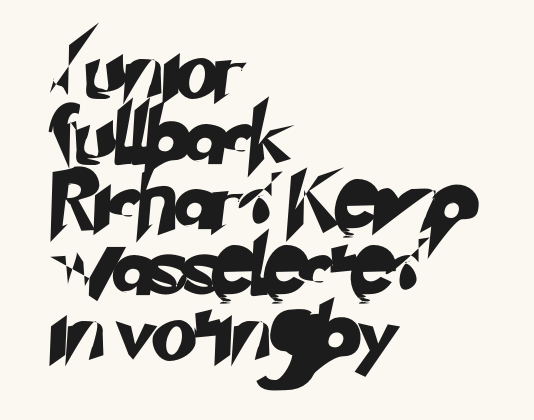
The image shows 58 px sans-serif type; set left-aligned, tight line spacing (1.13x), normal letter spacing, not underlined; low stroke contrast and a small x-height.
